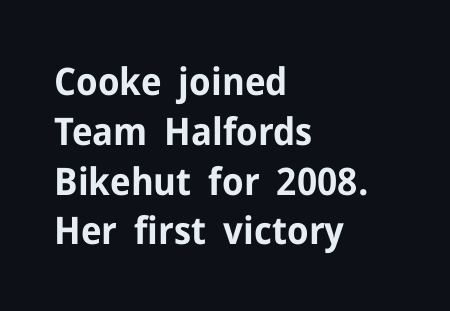
{"serif": "no", "italic": "no", "bold": "yes", "weight": "bold", "width": "normal", "stroke_contrast": "low", "x_height": "medium", "monospaced": "no", "underline": "no", "align": "left", "line_spacing": "normal", "line_spacing_ratio": 1.31, "letter_spacing": "normal", "letter_spacing_em": 0.0, "glyph_px": 38}
